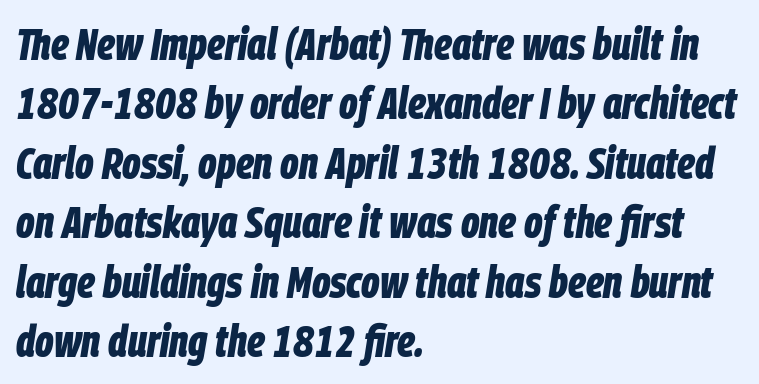
{"italic": "yes", "lean": "right", "slant_degrees": 9, "bold": "yes", "weight": "bold", "width": "condensed", "stroke_contrast": "low", "x_height": "large", "monospaced": "no", "underline": "no", "align": "left", "line_spacing": "normal", "line_spacing_ratio": 1.32, "letter_spacing": "normal", "letter_spacing_em": 0.0, "glyph_px": 45}
